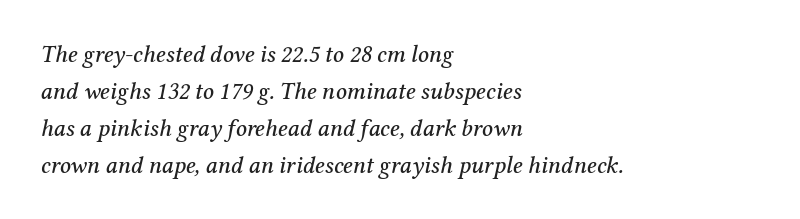
Style check: oblique. Each row of text sits above clean, open space. The paragraph has a hard left edge and a soft right edge. If you measured baseline to baseline, you'd find a middling distance.
